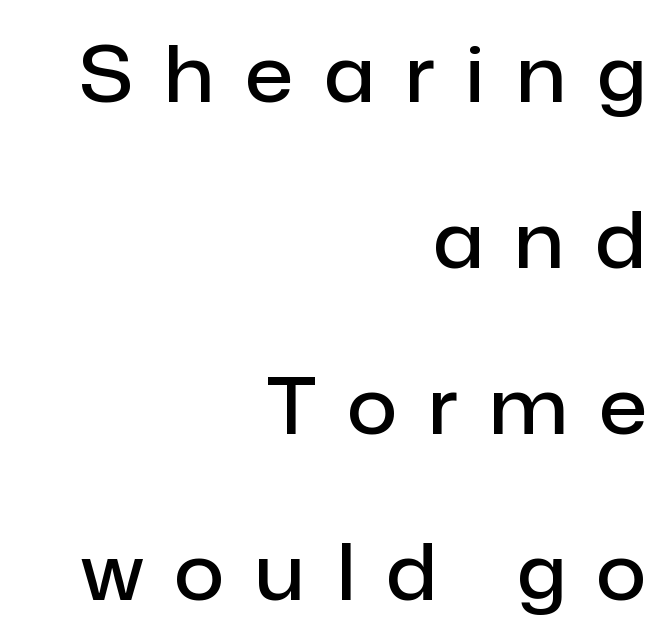
Q: Is the text bold? A: Semi-bold.
Q: Is the text italic (slanted)? A: No, it is upright.
Q: Is the typeface a serif or a sans-serif typeface? A: Sans-serif.
Q: Is the text underlined? A: No.
Q: How is the paragraph aligned? A: Right-aligned.
Q: Is the spacing between letters normal or unusually wide? A: Unusually wide.
Q: Is the spacing between lines tight, normal or loose? A: Loose.
Q: Width (condensed, normal, or wide)? A: Normal.
Q: Stroke contrast? A: Low.
Q: x-height? A: Medium.
Q: Monospaced? A: No.
